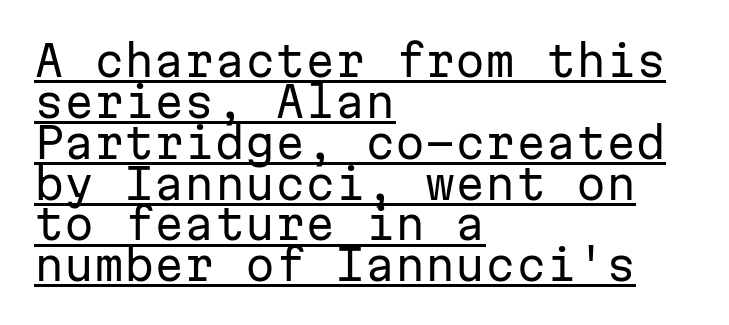
No chunkiness to these letters — they're not bold. The glyphs are accompanied by a horizontal stroke just below them. The rendering shows plain stroke endings on the letterforms — a sans-serif design. Posture: upright roman.
